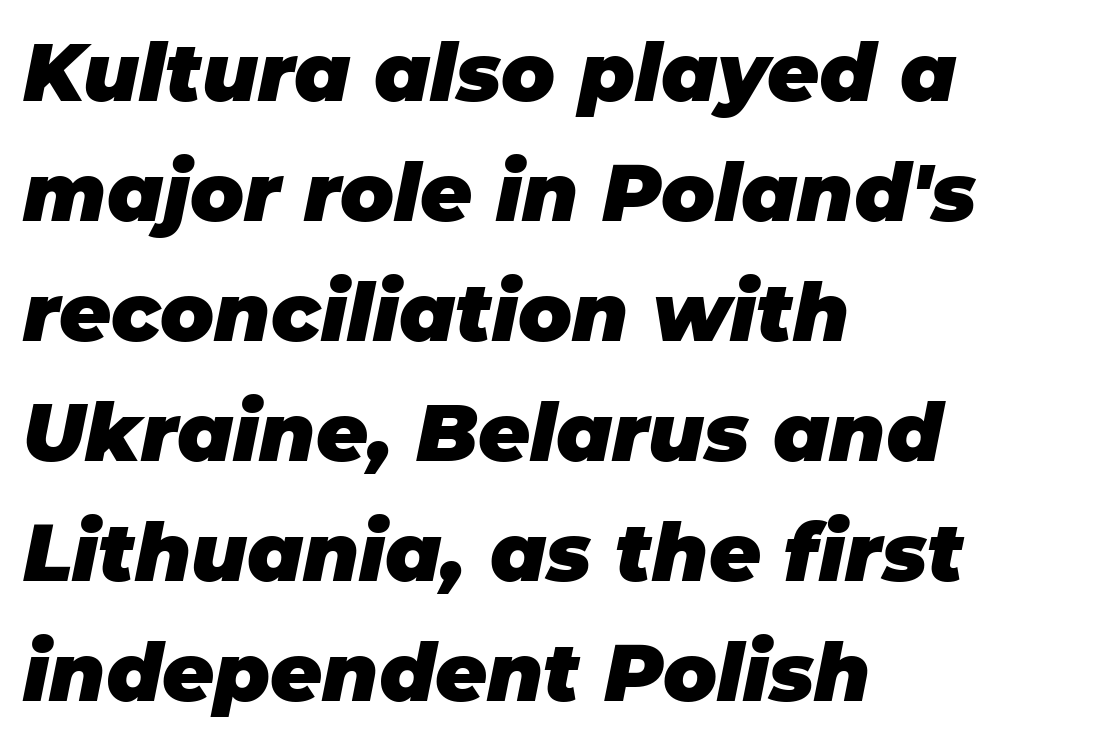
{"italic": "yes", "lean": "right", "slant_degrees": 11, "bold": "yes", "weight": "heavy", "width": "normal", "stroke_contrast": "low", "x_height": "large", "monospaced": "no", "underline": "no", "align": "left", "line_spacing": "normal", "line_spacing_ratio": 1.5, "letter_spacing": "normal", "letter_spacing_em": 0.0, "glyph_px": 80}
